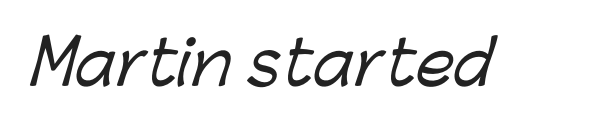
The image shows 61 px sans-serif type; set normal letter spacing, not underlined; low stroke contrast and a medium x-height.
